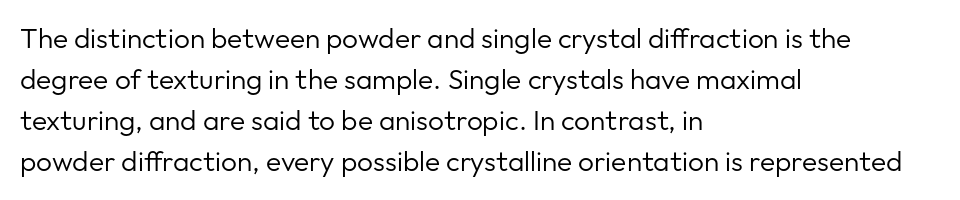
The image shows 28 px regular-weight sans-serif type, upright; set left-aligned, normal line spacing (1.47x), normal letter spacing, not underlined; low stroke contrast and a medium x-height.
